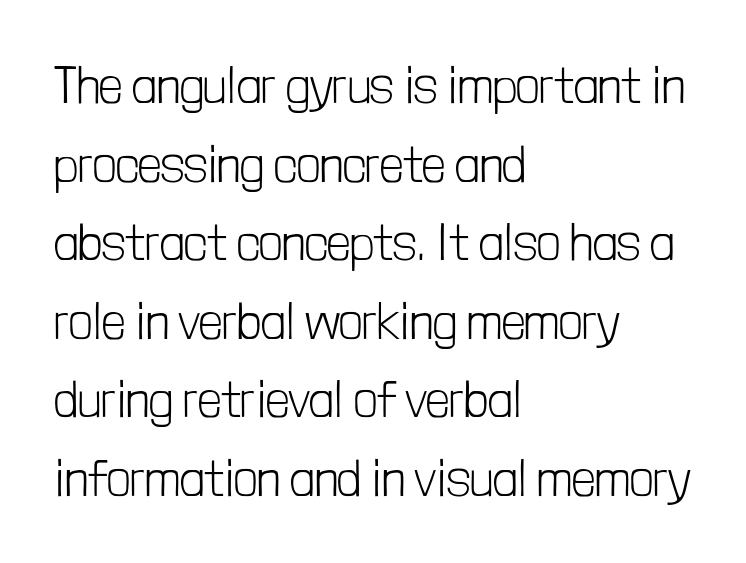
The font sits on the lighter half of the weight spectrum, regular included. Style check: upright. Font category for this specimen: sans-serif. The gap between lines stays unmarked.
